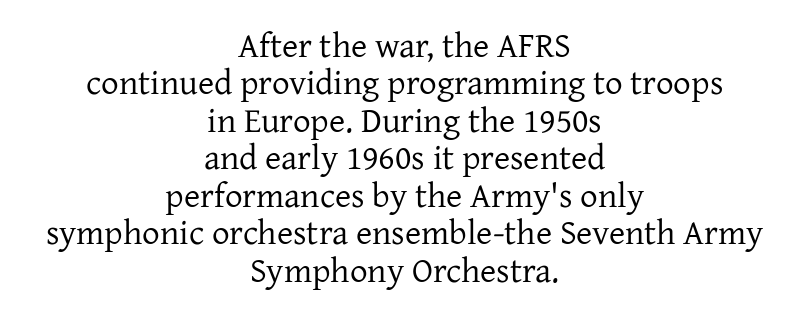
{"serif": "yes", "italic": "no", "bold": "no", "weight": "regular", "width": "normal", "stroke_contrast": "low", "x_height": "medium", "monospaced": "no", "underline": "no", "align": "center", "line_spacing": "tight", "line_spacing_ratio": 1.07, "letter_spacing": "normal", "letter_spacing_em": 0.0, "glyph_px": 35}
